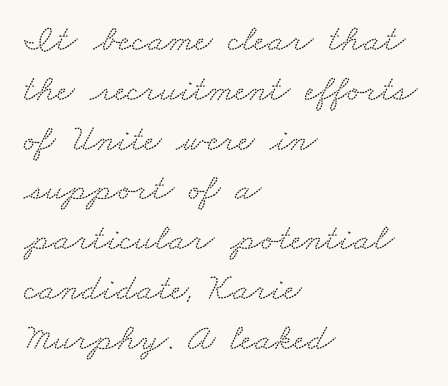
No extra tracking has been applied to these lines. The passage shown is typeset with a serif family. The space between consecutive lines is moderate. Character widths vary here, with narrow letters taking less room than wide ones.
